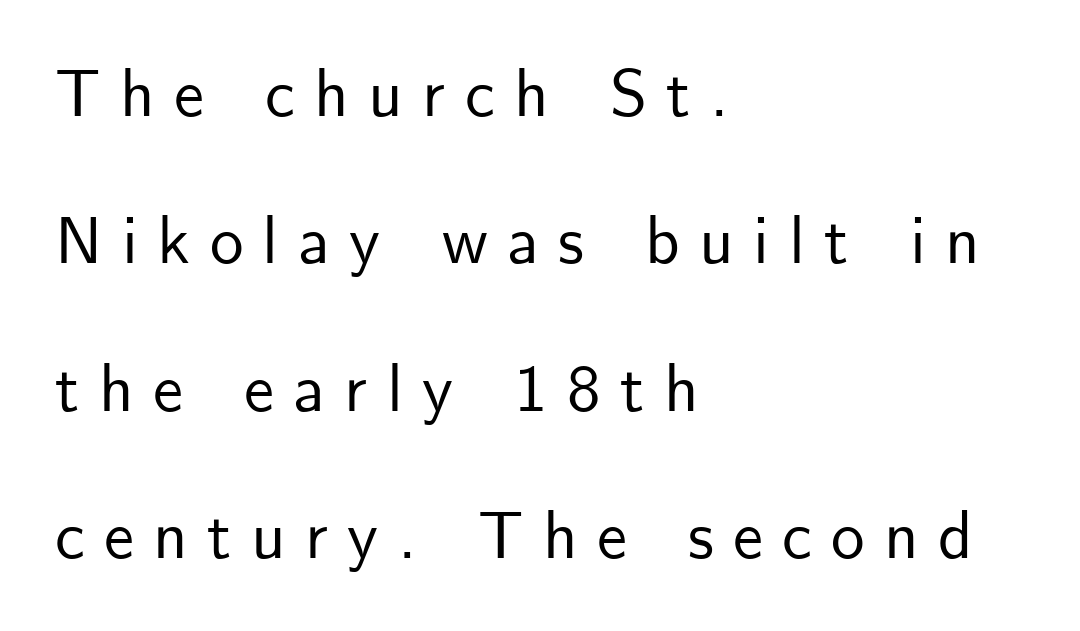
Q: Is the text italic (slanted)? A: No, it is upright.
Q: Is the typeface a serif or a sans-serif typeface? A: Sans-serif.
Q: Is the text underlined? A: No.
Q: How is the paragraph aligned? A: Left-aligned.
Q: Is the spacing between letters normal or unusually wide? A: Unusually wide.
Q: Is the spacing between lines tight, normal or loose? A: Loose.
Q: Width (condensed, normal, or wide)? A: Normal.
Q: Stroke contrast? A: Low.
Q: x-height? A: Small.
Q: Monospaced? A: No.
